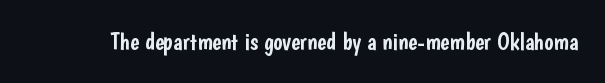
Observe the ordinary spacing: letters are neighbours, not strangers. Underline: absent. Rendered with straight, roman letterforms.
